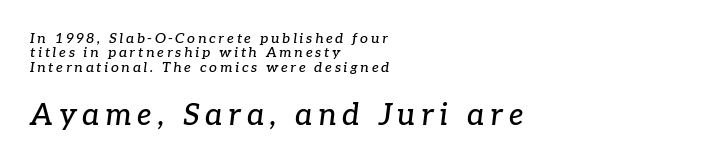
The image shows 30 px serif type, italic (leaning right); set left-aligned, tight line spacing (1.02x), not underlined; the second (bottom) block is 2.14x larger; low stroke contrast and a medium x-height.
